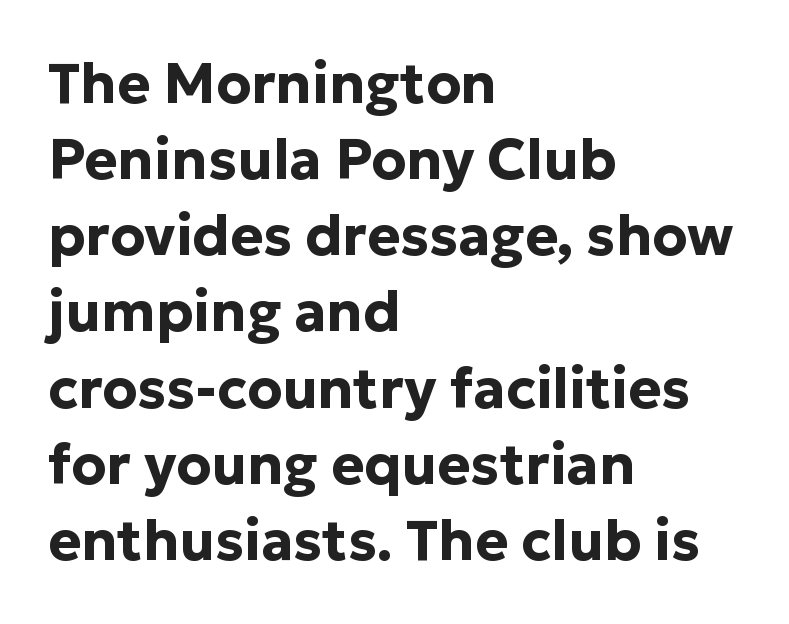
The image shows 56 px bold sans-serif type, upright; set left-aligned, normal line spacing (1.36x), normal letter spacing, not underlined; low stroke contrast and a medium x-height.
